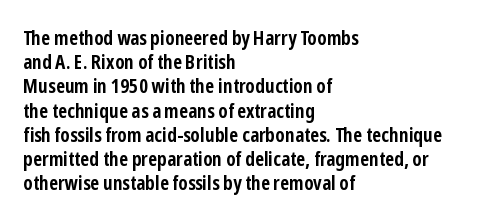
Q: Is the text bold? A: Yes.
Q: Is the text italic (slanted)? A: No, it is upright.
Q: Is the text underlined? A: No.
Q: How is the paragraph aligned? A: Left-aligned.
Q: Is the spacing between letters normal or unusually wide? A: Normal.
